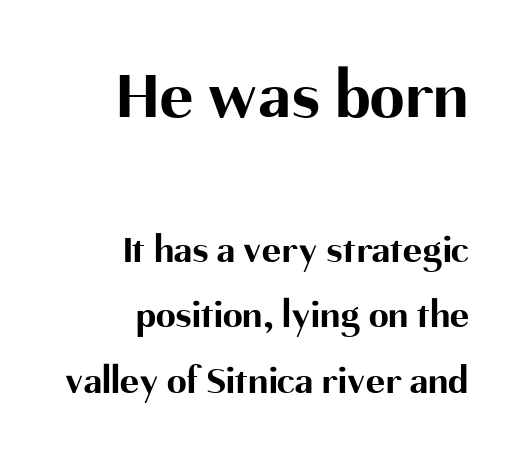
The image shows 70 px bold sans-serif type, upright; set right-aligned, normal line spacing (1.64x), normal letter spacing, not underlined; the first (top) block is 1.75x larger; medium stroke contrast and a medium x-height.
